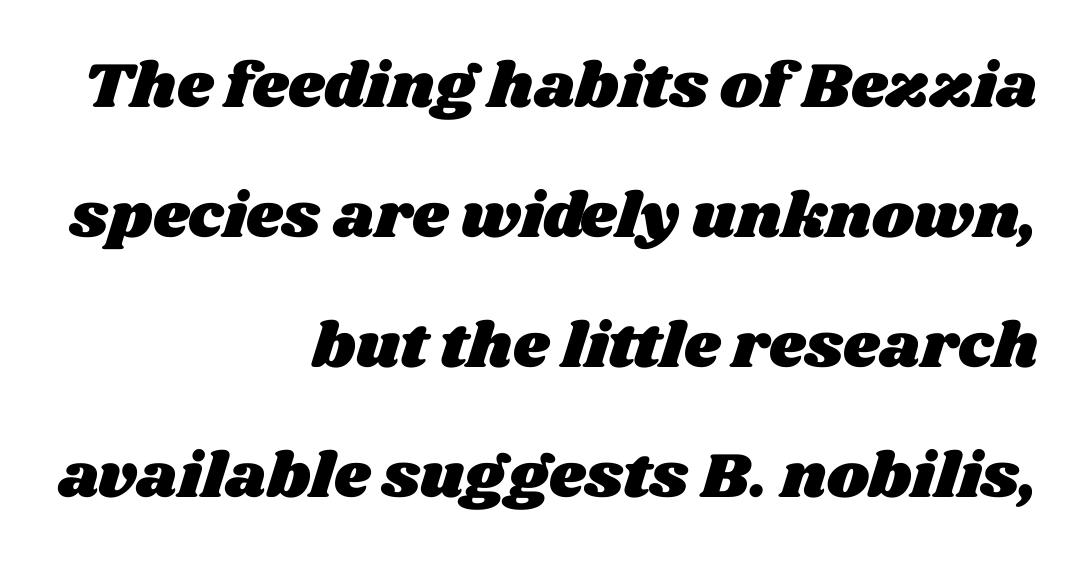
The image shows 64 px wide type; set right-aligned, loose line spacing (2.03x), normal letter spacing, not underlined; medium stroke contrast and a large x-height.
